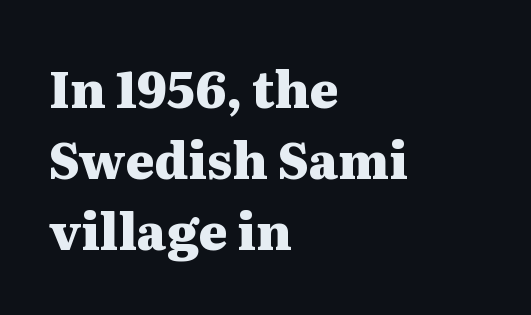
The image shows 50 px heavy, wide serif type, upright; set left-aligned, normal line spacing (1.42x), normal letter spacing, not underlined; medium stroke contrast and a medium x-height.
